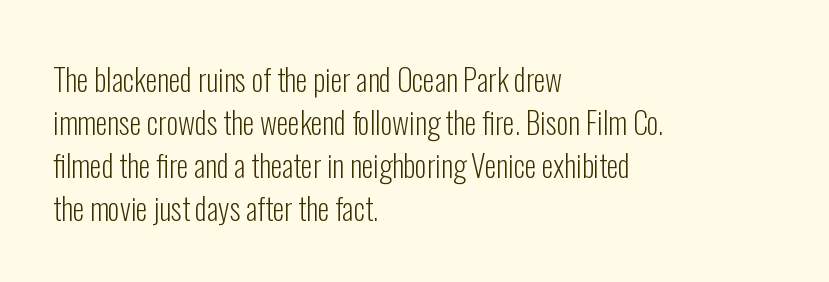
The image shows 30 px light, condensed sans-serif type, upright; set left-aligned, normal line spacing (1.43x), normal letter spacing, not underlined; low stroke contrast and a medium x-height.
